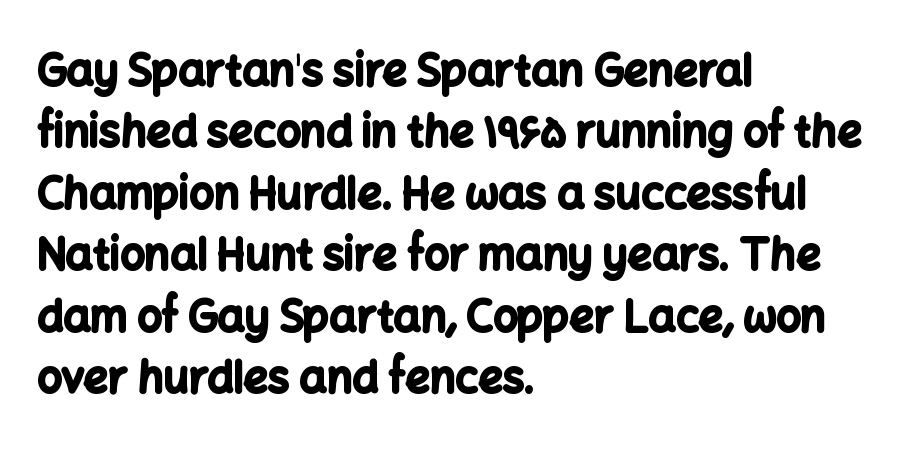
The image shows 43 px bold sans-serif type, upright; set left-aligned, normal line spacing (1.43x), normal letter spacing, not underlined; low stroke contrast and a medium x-height.
